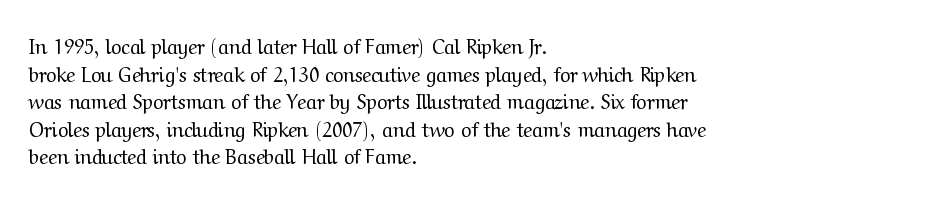
{"italic": "no", "bold": "no", "underline": "no", "align": "left", "line_spacing": "normal", "line_spacing_ratio": 1.38, "letter_spacing": "normal", "letter_spacing_em": 0.0, "glyph_px": 20}
